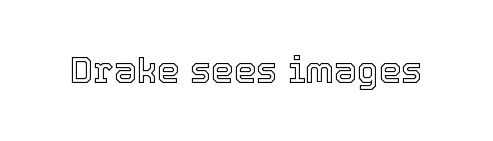
{"italic": "no", "width": "normal", "x_height": "medium", "monospaced": "no", "underline": "no", "letter_spacing": "normal", "letter_spacing_em": 0.0, "glyph_px": 36}
